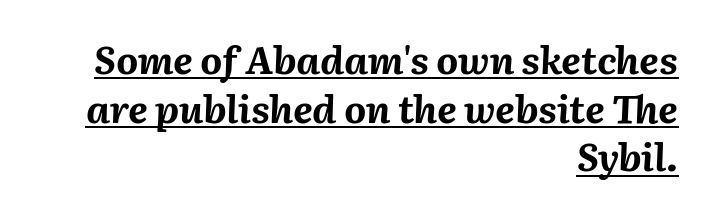
{"italic": "yes", "lean": "right", "slant_degrees": 2, "bold": "yes", "weight": "bold", "width": "normal", "stroke_contrast": "medium", "x_height": "medium", "monospaced": "no", "underline": "yes", "align": "right", "line_spacing": "normal", "line_spacing_ratio": 1.28, "letter_spacing": "normal", "letter_spacing_em": 0.0, "glyph_px": 38}
